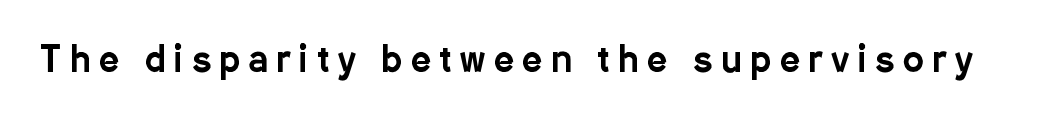
The image shows 35 px condensed sans-serif type, upright; set unusually wide letter spacing (+0.25 em), not underlined; low stroke contrast and a medium x-height.
